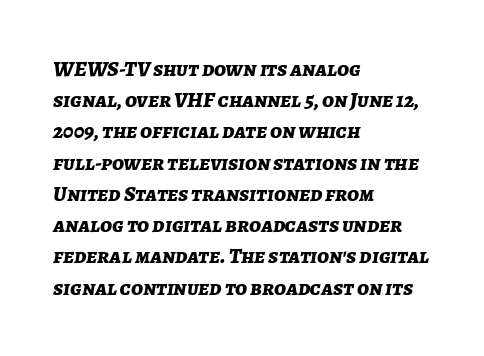
Q: Is the text bold? A: Yes.
Q: Is the text italic (slanted)? A: Yes, it leans right by about 7 degrees.
Q: Is the text underlined? A: No.
Q: How is the paragraph aligned? A: Left-aligned.
Q: Is the spacing between letters normal or unusually wide? A: Normal.
Q: Is the spacing between lines tight, normal or loose? A: Normal.
